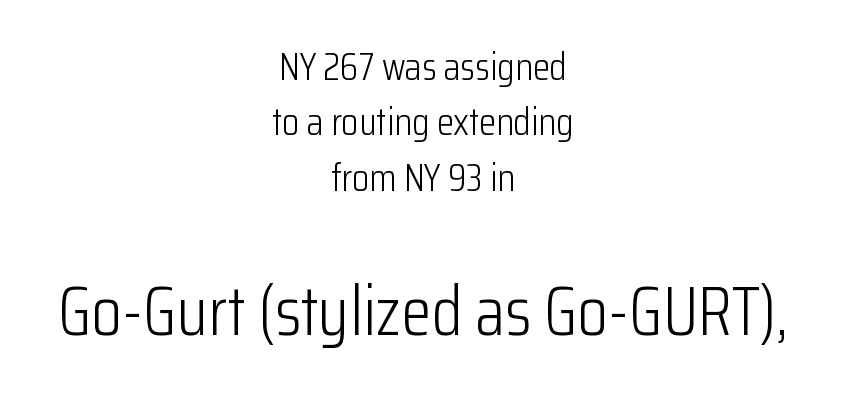
The image shows 69 px light, condensed sans-serif type, upright; set centered, normal line spacing (1.42x), normal letter spacing, not underlined; the second (bottom) block is 1.77x larger; low stroke contrast and a medium x-height.
